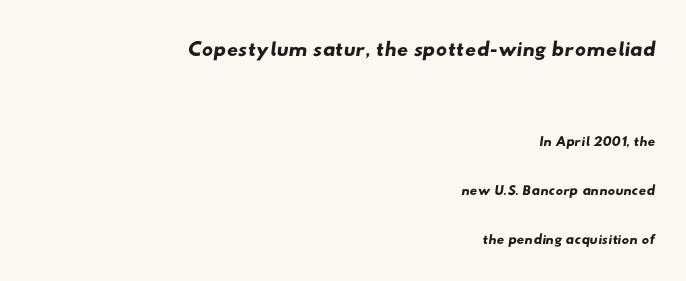
The image shows 31 px wide sans-serif type; set right-aligned, loose line spacing (2.35x), normal letter spacing, not underlined; the first (top) block is 1.48x larger; low stroke contrast and a small x-height.
